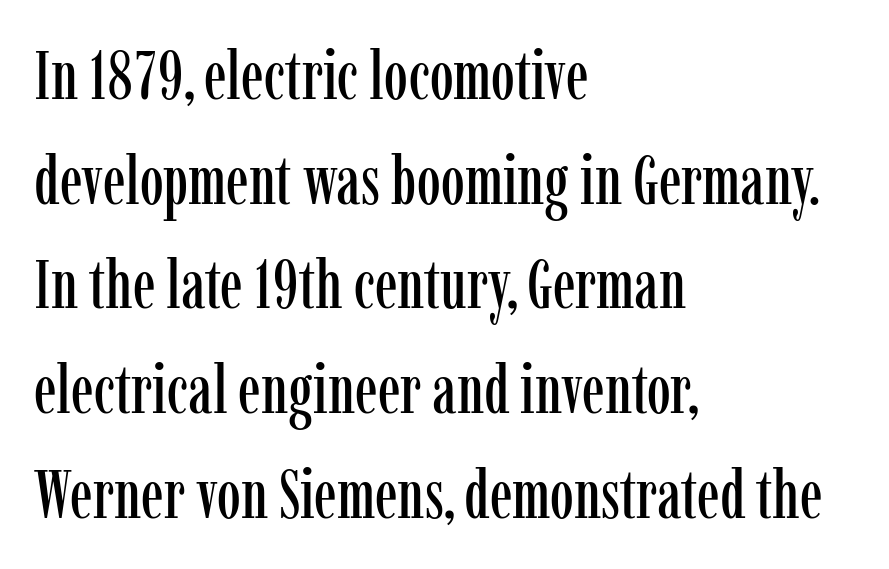
Q: Is the text italic (slanted)? A: No, it is upright.
Q: Is the typeface a serif or a sans-serif typeface? A: Serif.
Q: Is the text underlined? A: No.
Q: How is the paragraph aligned? A: Left-aligned.
Q: Is the spacing between letters normal or unusually wide? A: Normal.
Q: Is the spacing between lines tight, normal or loose? A: Normal.
Q: Width (condensed, normal, or wide)? A: Condensed.
Q: Stroke contrast? A: Low.
Q: x-height? A: Medium.
Q: Monospaced? A: No.
